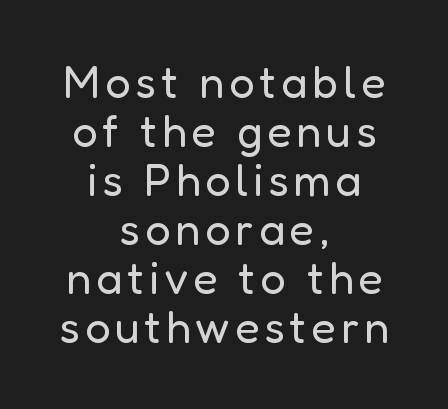
The passage shown is typeset with a sans-serif family. Spacing verdict: proportional, widths tailored to each character. Each row of text sits above clean, open space. The typography opts for an upright posture over an oblique one. No chunkiness to these letters — they're not bold.
